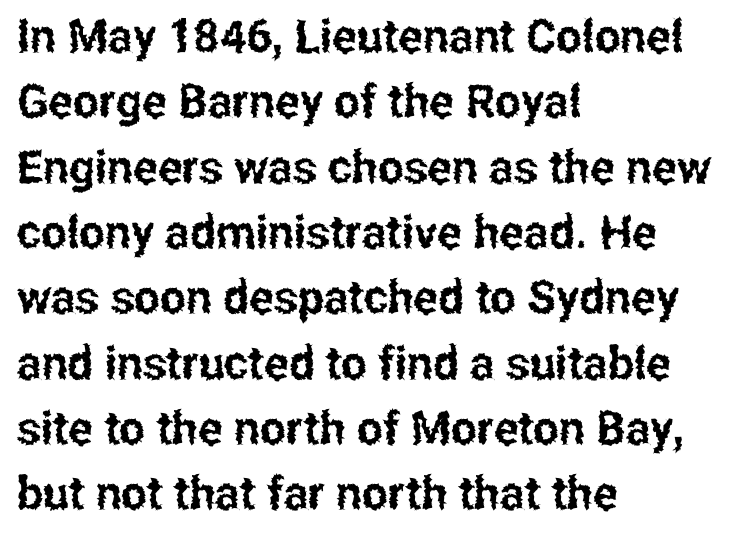
Q: Is the text italic (slanted)? A: No, it is upright.
Q: Is the typeface a serif or a sans-serif typeface? A: Sans-serif.
Q: Is the text underlined? A: No.
Q: How is the paragraph aligned? A: Left-aligned.
Q: Is the spacing between letters normal or unusually wide? A: Normal.
Q: Is the spacing between lines tight, normal or loose? A: Normal.
Q: Width (condensed, normal, or wide)? A: Condensed.
Q: Stroke contrast? A: Low.
Q: x-height? A: Medium.
Q: Monospaced? A: No.
